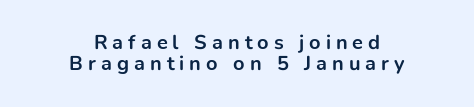
{"italic": "no", "bold": "yes", "underline": "no", "align": "center", "line_spacing": "tight", "line_spacing_ratio": 1.06, "letter_spacing": "wide", "letter_spacing_em": 0.25, "glyph_px": 20}
